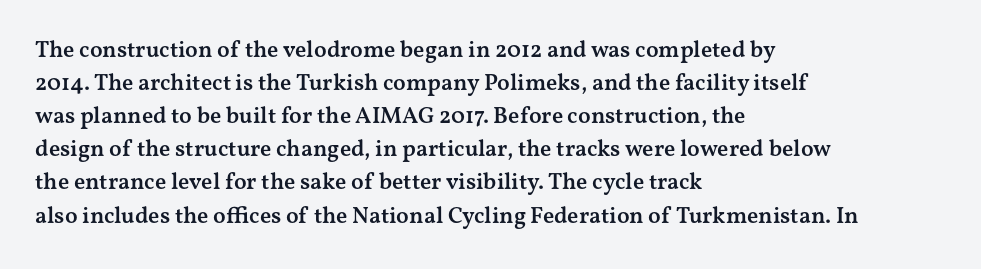
{"italic": "no", "bold": "semi", "underline": "no", "align": "left", "line_spacing": "normal", "line_spacing_ratio": 1.44, "letter_spacing": "normal", "letter_spacing_em": 0.0, "glyph_px": 23}
